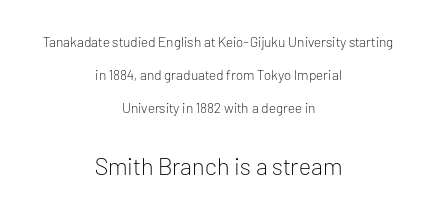
{"italic": "no", "bold": "no", "underline": "no", "align": "center", "line_spacing": "loose", "line_spacing_ratio": 2.35, "letter_spacing": "normal", "letter_spacing_em": 0.0, "larger_block": "second", "size_ratio": 1.71, "glyph_px": 24}
